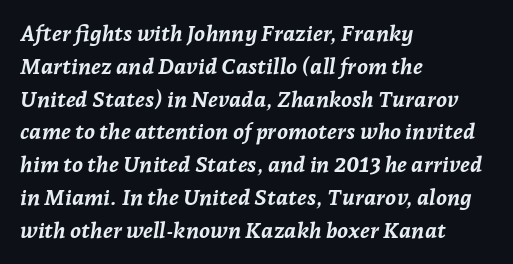
Q: Is the text bold? A: Yes.
Q: Is the text italic (slanted)? A: Yes, it leans right by about 7 degrees.
Q: Is the text underlined? A: No.
Q: How is the paragraph aligned? A: Left-aligned.
Q: Is the spacing between letters normal or unusually wide? A: Normal.
Q: Is the spacing between lines tight, normal or loose? A: Normal.
